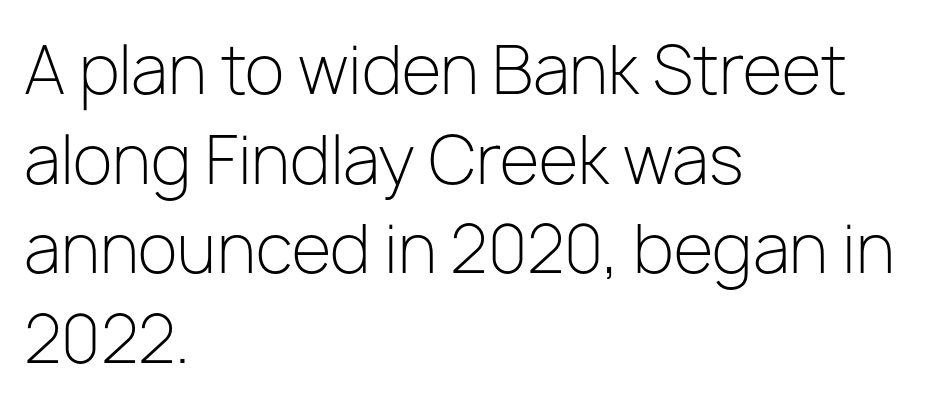
The image shows 65 px light sans-serif type, upright; set left-aligned, normal line spacing (1.38x), normal letter spacing, not underlined; low stroke contrast and a medium x-height.
